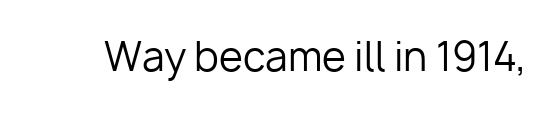
Q: Is the text bold? A: No.
Q: Is the text italic (slanted)? A: No, it is upright.
Q: Is the typeface a serif or a sans-serif typeface? A: Sans-serif.
Q: Is the text underlined? A: No.
Q: Is the spacing between letters normal or unusually wide? A: Normal.
Q: Width (condensed, normal, or wide)? A: Normal.
Q: Stroke contrast? A: Low.
Q: x-height? A: Medium.
Q: Monospaced? A: No.
